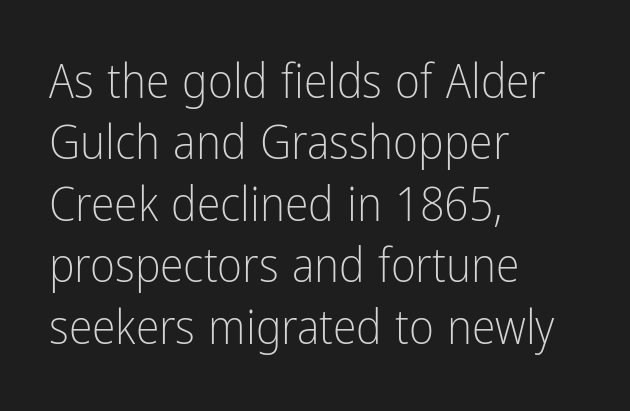
The image shows 48 px light, condensed sans-serif type, upright; set left-aligned, normal line spacing (1.28x), normal letter spacing, not underlined; low stroke contrast and a medium x-height.
